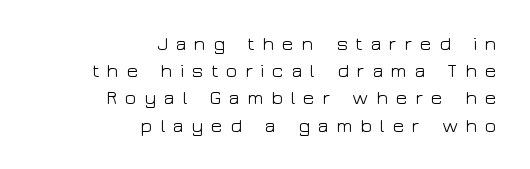
The image shows 20 px text type, upright; set right-aligned, normal line spacing (1.36x), unusually wide letter spacing (+0.35 em), not underlined.
